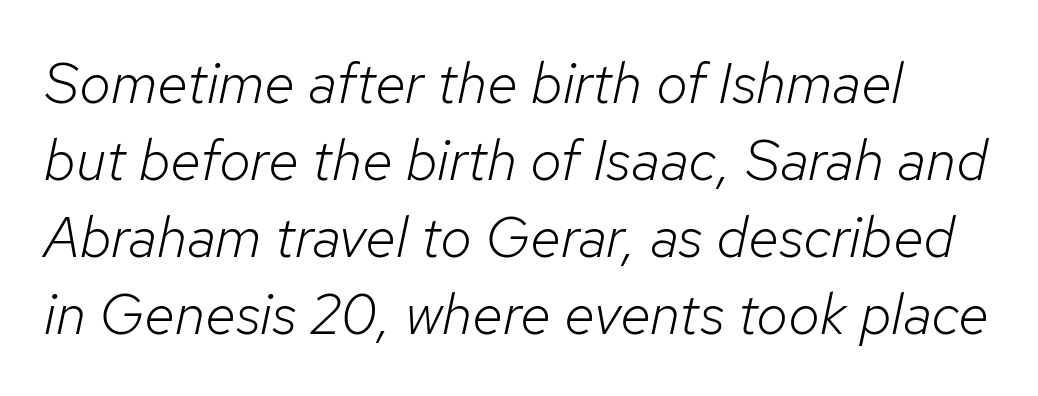
The letters sit at their default tracking, neither squeezed nor spread. Underlining? Definitely not there. Would a proofreader flag this as italicized? Yes. Each new line begins a customary step beneath the previous one. Think standard paragraph weight, or any step lighter than that. Character widths vary here, with narrow letters taking less room than wide ones.
